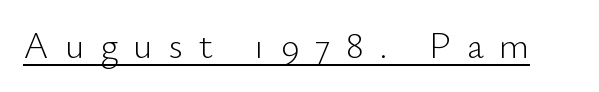
{"serif": "no", "italic": "no", "bold": "no", "weight": "light", "width": "normal", "stroke_contrast": "low", "x_height": "small", "monospaced": "no", "underline": "yes", "letter_spacing": "wide", "letter_spacing_em": 0.41, "glyph_px": 38}
